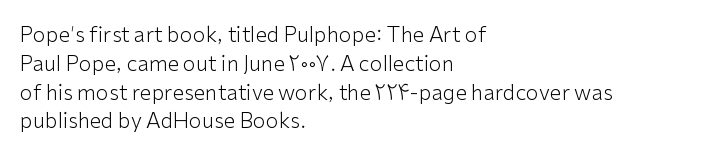
The image shows 21 px text type, upright; set left-aligned, normal line spacing (1.37x), normal letter spacing, not underlined.
